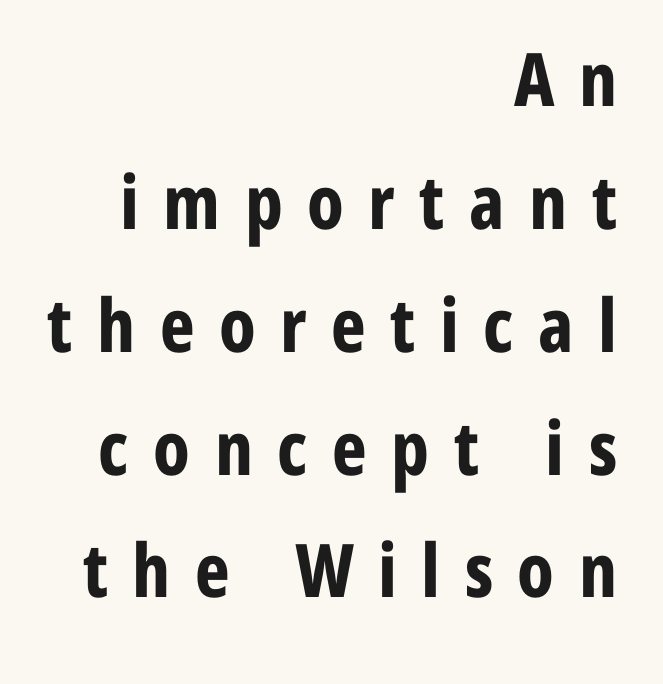
Q: Is the text bold? A: Yes.
Q: Is the text italic (slanted)? A: No, it is upright.
Q: Is the typeface a serif or a sans-serif typeface? A: Sans-serif.
Q: Is the text underlined? A: No.
Q: How is the paragraph aligned? A: Right-aligned.
Q: Is the spacing between letters normal or unusually wide? A: Unusually wide.
Q: Is the spacing between lines tight, normal or loose? A: Normal.
Q: Width (condensed, normal, or wide)? A: Condensed.
Q: Stroke contrast? A: Low.
Q: x-height? A: Medium.
Q: Monospaced? A: No.
